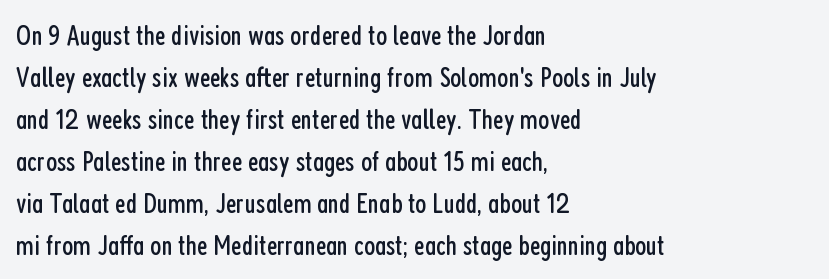
{"serif": "no", "italic": "no", "bold": "no", "weight": "regular", "width": "condensed", "stroke_contrast": "low", "x_height": "medium", "monospaced": "no", "underline": "no", "align": "left", "line_spacing": "normal", "line_spacing_ratio": 1.45, "letter_spacing": "normal", "letter_spacing_em": 0.0, "glyph_px": 29}
